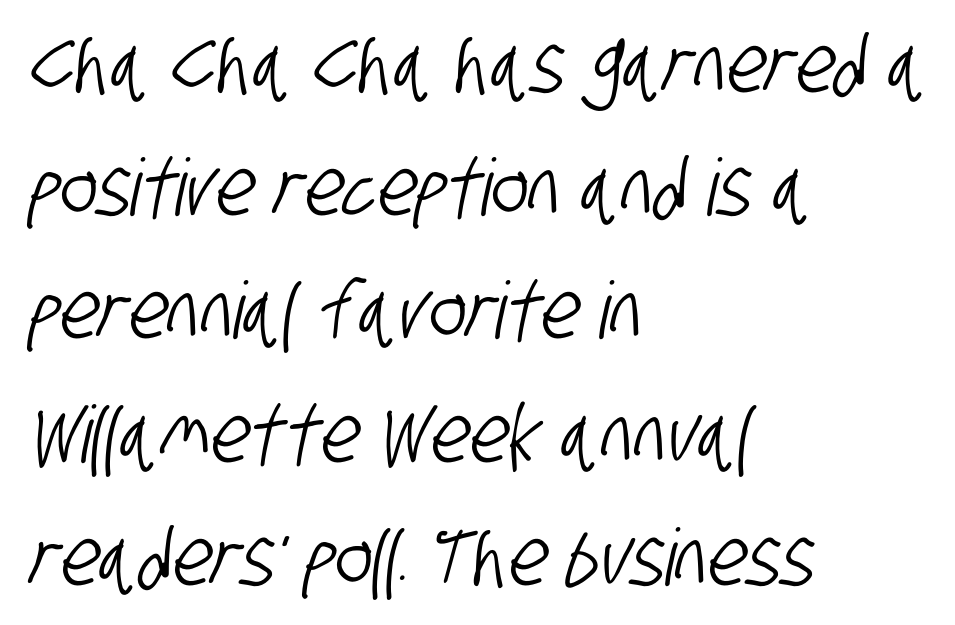
Normally led — the rows are evenly, conventionally spaced. The words here are not underlined. Varying glyph widths throughout — classic text-font behaviour. Serif or sans? Sans — the stroke terminals are bare. The rendering keeps characters at their native spacing.
